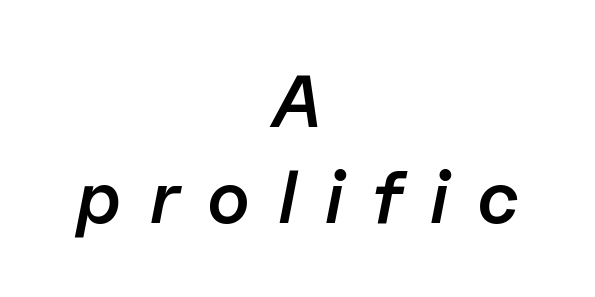
{"italic": "yes", "lean": "right", "slant_degrees": 11, "bold": "semi", "weight": "semibold", "width": "normal", "stroke_contrast": "low", "x_height": "medium", "monospaced": "no", "underline": "no", "align": "center", "line_spacing": "normal", "line_spacing_ratio": 1.3, "letter_spacing": "wide", "letter_spacing_em": 0.38, "glyph_px": 74}
